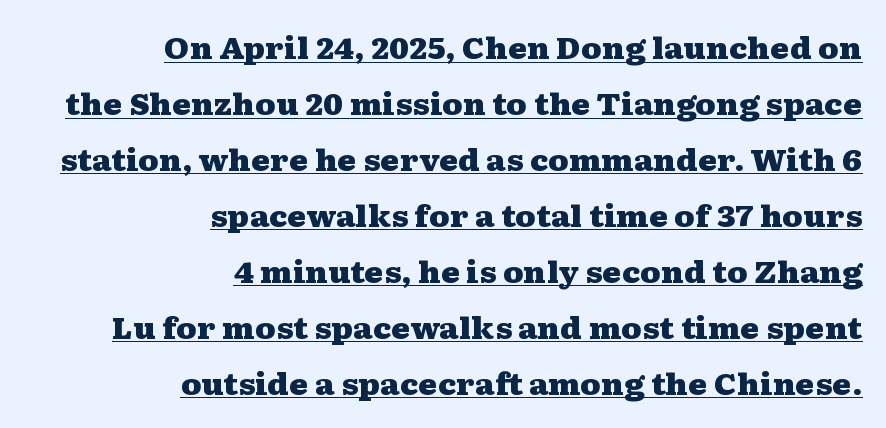
Q: Is the text bold? A: Yes.
Q: Is the text italic (slanted)? A: No, it is upright.
Q: Is the typeface a serif or a sans-serif typeface? A: Serif.
Q: Is the text underlined? A: Yes.
Q: How is the paragraph aligned? A: Right-aligned.
Q: Is the spacing between letters normal or unusually wide? A: Normal.
Q: Is the spacing between lines tight, normal or loose? A: Loose.
Q: Width (condensed, normal, or wide)? A: Wide.
Q: Stroke contrast? A: Medium.
Q: x-height? A: Medium.
Q: Monospaced? A: No.
